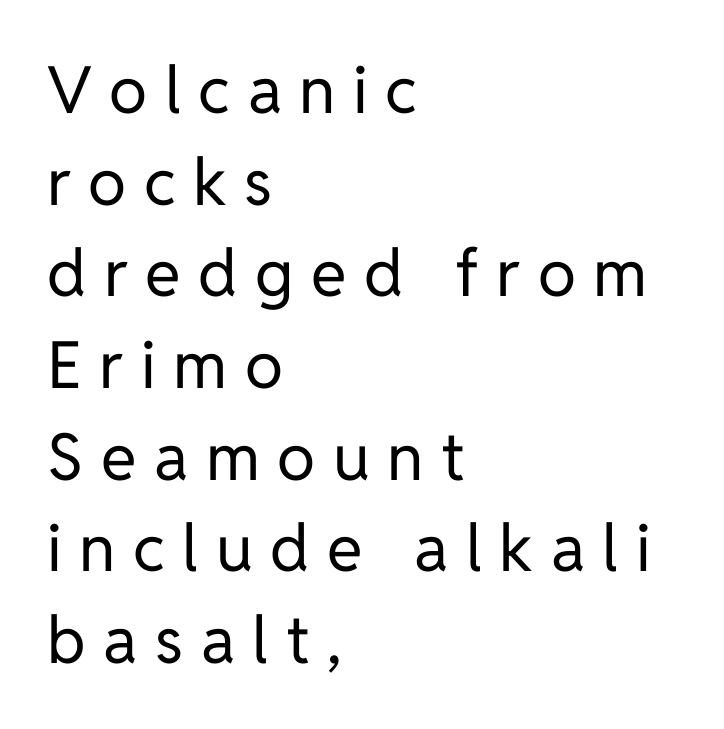
{"serif": "no", "italic": "no", "bold": "no", "weight": "regular", "width": "normal", "stroke_contrast": "low", "x_height": "medium", "monospaced": "no", "underline": "no", "align": "left", "line_spacing": "normal", "line_spacing_ratio": 1.41, "letter_spacing": "wide", "letter_spacing_em": 0.27, "glyph_px": 65}
